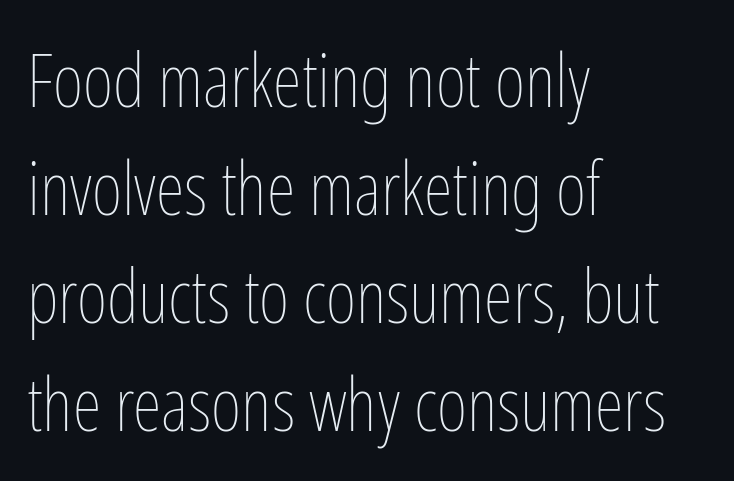
Compared with typical body copy, the letter spacing here is the same. Casual observation: everything's shoved over to the left. A typesetter would call this proportional, since set widths differ per character. This is not heavy type; no bold has been used. Whoever set this chose a conventional vertical rhythm. Every stem runs plumb, perpendicular to the baseline.
